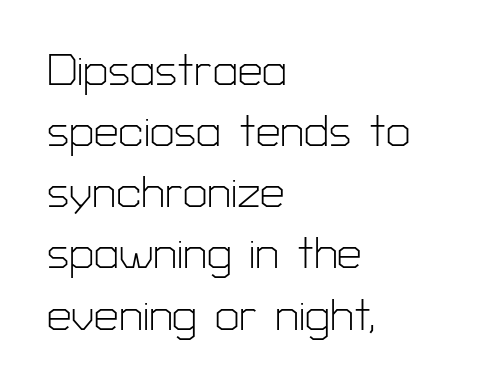
{"serif": "no", "italic": "no", "bold": "no", "weight": "light", "width": "normal", "stroke_contrast": "low", "x_height": "medium", "monospaced": "no", "underline": "no", "align": "left", "line_spacing": "normal", "line_spacing_ratio": 1.39, "letter_spacing": "normal", "letter_spacing_em": 0.0, "glyph_px": 44}
